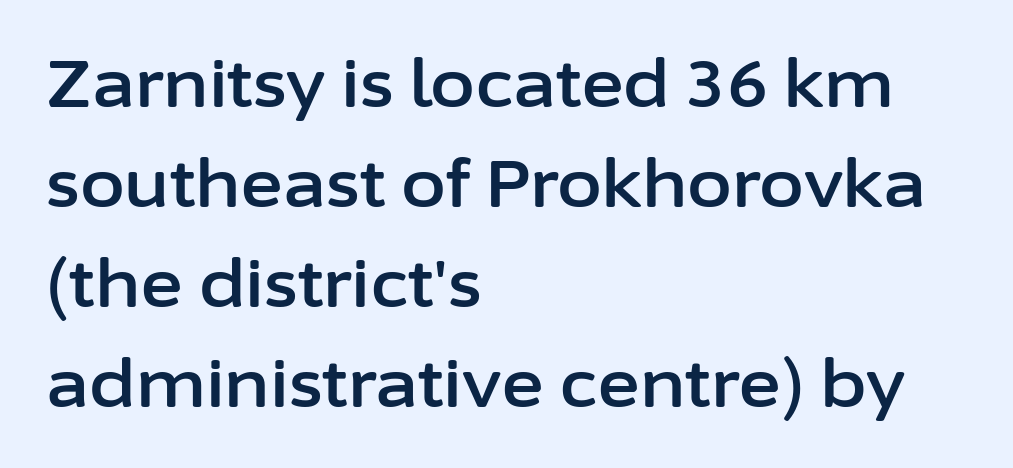
{"serif": "no", "italic": "no", "width": "normal", "stroke_contrast": "low", "x_height": "medium", "monospaced": "no", "underline": "no", "align": "left", "line_spacing": "normal", "line_spacing_ratio": 1.54, "letter_spacing": "normal", "letter_spacing_em": 0.0, "glyph_px": 65}
